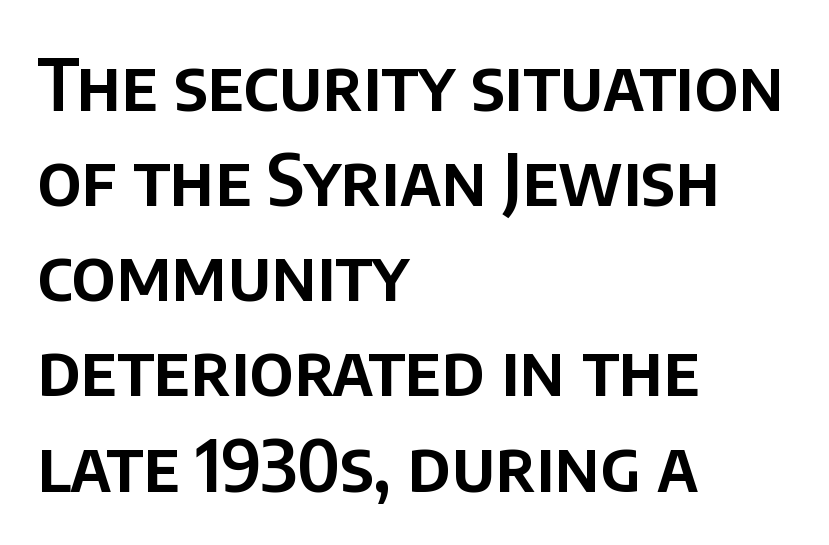
{"serif": "no", "italic": "no", "width": "normal", "stroke_contrast": "low", "x_height": "large", "monospaced": "no", "underline": "no", "align": "left", "line_spacing": "normal", "line_spacing_ratio": 1.34, "letter_spacing": "normal", "letter_spacing_em": 0.0, "glyph_px": 71}
